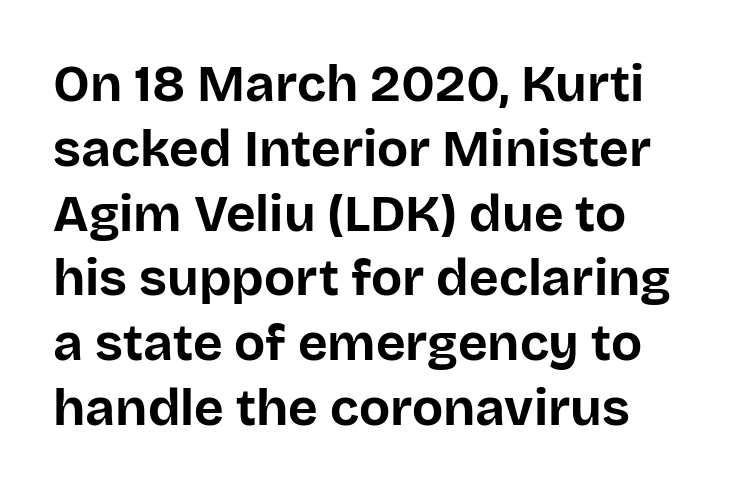
Lines of text with bare space underneath. Heft: maximum for text — a bold. Inter-character spacing is left at the font's built-in metrics. Character widths vary here, with narrow letters taking less room than wide ones. The typeface chosen for these lines omits serifs. Which margin do the lines hug? The left one — the right edge is uneven.
